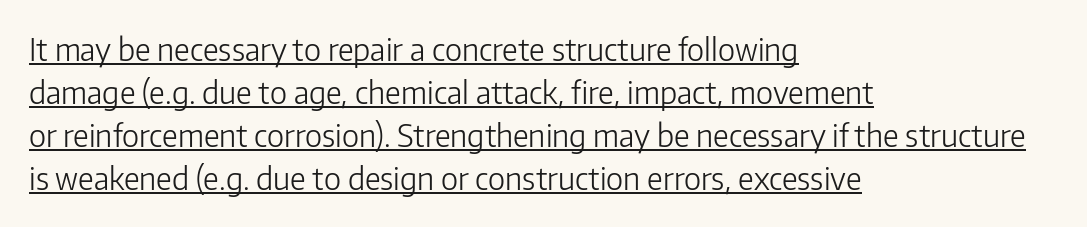
Q: Is the text bold? A: No.
Q: Is the text italic (slanted)? A: No, it is upright.
Q: Is the typeface a serif or a sans-serif typeface? A: Sans-serif.
Q: Is the text underlined? A: Yes.
Q: How is the paragraph aligned? A: Left-aligned.
Q: Is the spacing between letters normal or unusually wide? A: Normal.
Q: Is the spacing between lines tight, normal or loose? A: Normal.
Q: Width (condensed, normal, or wide)? A: Normal.
Q: Stroke contrast? A: Low.
Q: x-height? A: Medium.
Q: Monospaced? A: No.
